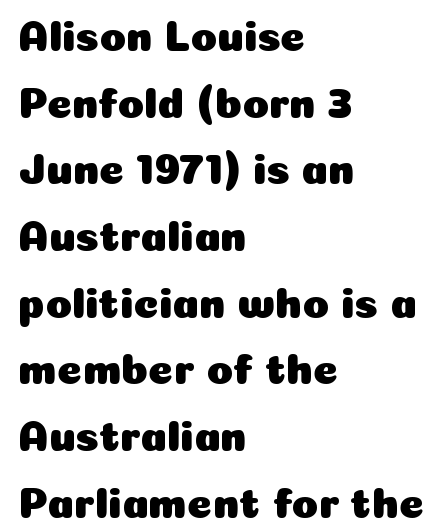
Character widths vary here, with narrow letters taking less room than wide ones. Clear beneath every line of the passage. Posture: straight, roman, zero tilt. Each line starts at the same left margin while the right side varies. Nothing unusual about the tracking: characters are spaced as the font intends.
